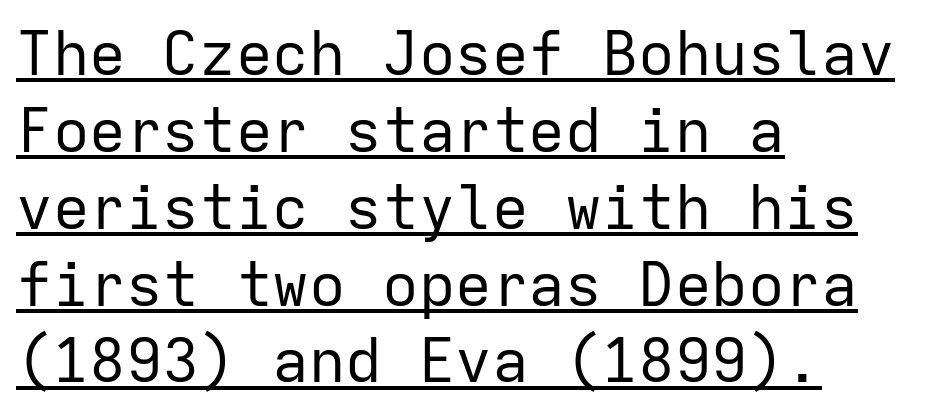
A typesetter would label this face a sans. Between one letter and the next there's only the usual sliver of space. Weight: regular or lighter. The rendering uses the underline text-decoration. Every character here occupies the same horizontal width, giving the sample a typewriter-like rhythm.
